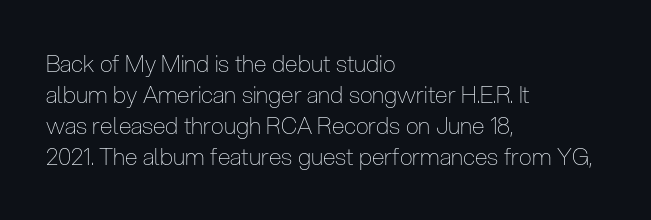
Q: Is the text bold? A: No.
Q: Is the text italic (slanted)? A: No, it is upright.
Q: Is the text underlined? A: No.
Q: How is the paragraph aligned? A: Left-aligned.
Q: Is the spacing between letters normal or unusually wide? A: Normal.
Q: Is the spacing between lines tight, normal or loose? A: Normal.
